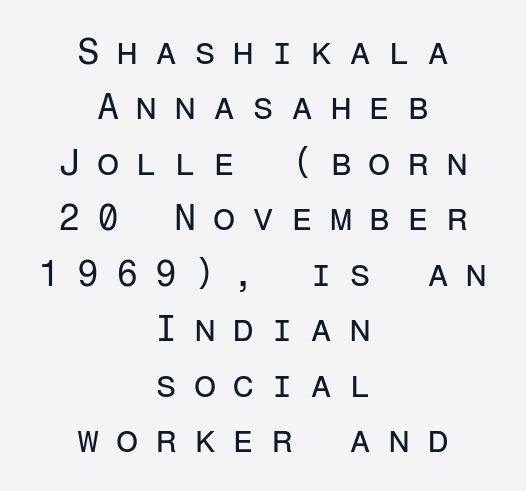
{"serif": "no", "italic": "no", "bold": "no", "weight": "regular", "width": "normal", "stroke_contrast": "low", "x_height": "medium", "monospaced": "yes", "underline": "no", "align": "center", "line_spacing": "normal", "line_spacing_ratio": 1.54, "letter_spacing": "wide", "letter_spacing_em": 0.46, "glyph_px": 36}
